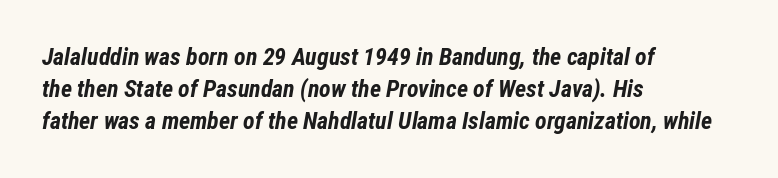
{"italic": "yes", "lean": "right", "slant_degrees": 12, "bold": "yes", "underline": "no", "align": "left", "line_spacing": "normal", "line_spacing_ratio": 1.34, "letter_spacing": "normal", "letter_spacing_em": 0.0, "glyph_px": 24}
